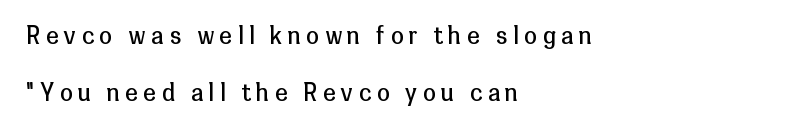
Line beginnings align vertically; line endings do not. Each word looks stretched out because of the extra space between its letters. No chunkiness to these letters — they're not bold. The baseline area is clear. The letters stand upright; this is a roman face. Horizontal bands of white between lines are thick stripes.
